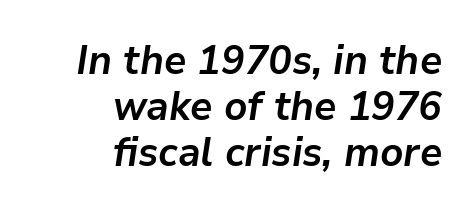
{"italic": "yes", "lean": "right", "slant_degrees": 9, "bold": "yes", "weight": "semibold", "width": "normal", "stroke_contrast": "low", "x_height": "medium", "monospaced": "no", "underline": "no", "align": "right", "line_spacing": "tight", "line_spacing_ratio": 1.12, "letter_spacing": "normal", "letter_spacing_em": 0.0, "glyph_px": 41}
